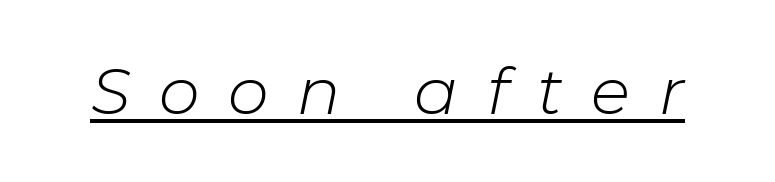
The image shows 65 px light type, italic (leaning right); set unusually wide letter spacing (+0.44 em), underlined; low stroke contrast and a medium x-height.
